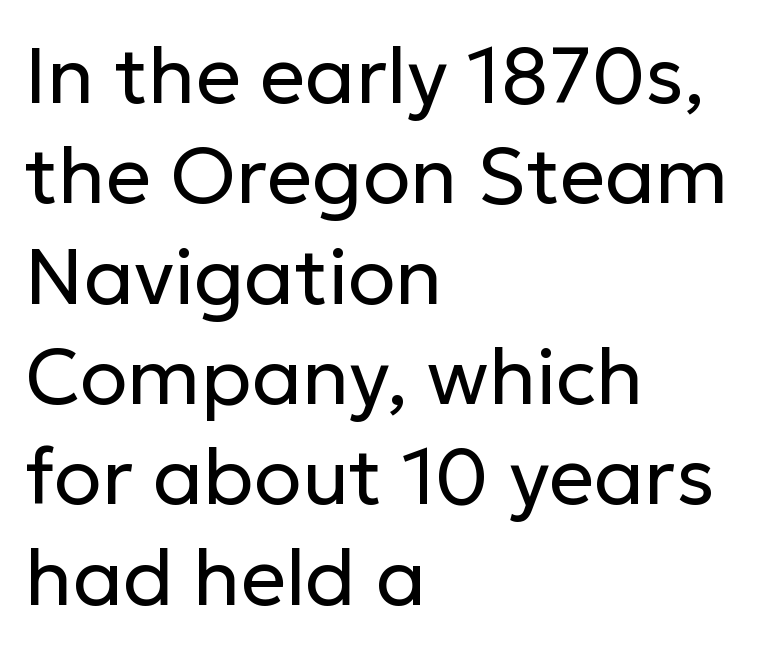
Q: Is the text bold? A: No.
Q: Is the text italic (slanted)? A: No, it is upright.
Q: Is the typeface a serif or a sans-serif typeface? A: Sans-serif.
Q: Is the text underlined? A: No.
Q: How is the paragraph aligned? A: Left-aligned.
Q: Is the spacing between letters normal or unusually wide? A: Normal.
Q: Is the spacing between lines tight, normal or loose? A: Normal.
Q: Width (condensed, normal, or wide)? A: Normal.
Q: Stroke contrast? A: Low.
Q: x-height? A: Medium.
Q: Monospaced? A: No.
